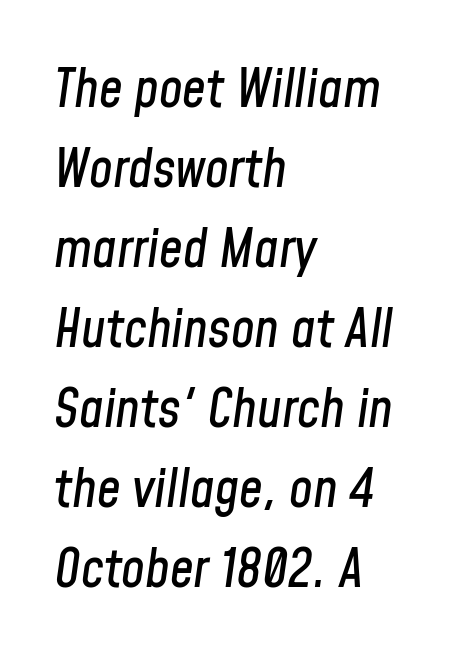
The image shows 53 px condensed type, italic (leaning right); set left-aligned, normal line spacing (1.51x), normal letter spacing, not underlined; low stroke contrast and a medium x-height.
